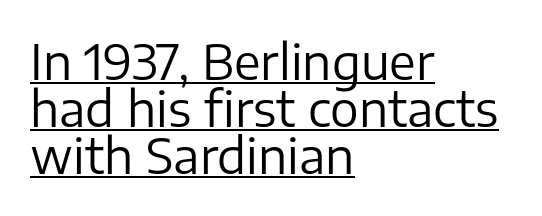
{"serif": "no", "italic": "no", "bold": "no", "weight": "regular", "width": "normal", "stroke_contrast": "low", "x_height": "medium", "monospaced": "no", "underline": "yes", "align": "left", "line_spacing": "tight", "line_spacing_ratio": 0.98, "letter_spacing": "normal", "letter_spacing_em": 0.0, "glyph_px": 48}
